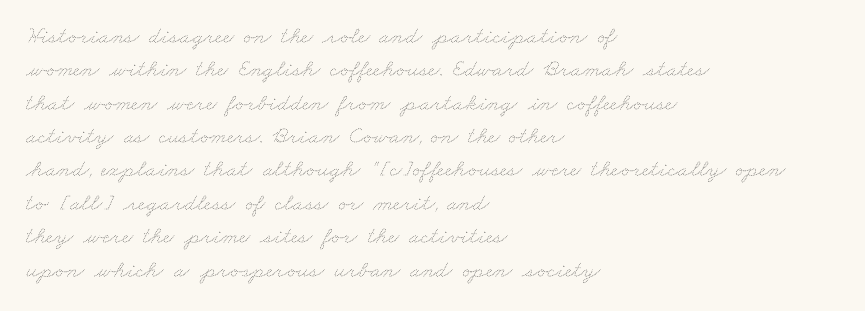
{"bold": "no", "underline": "no", "align": "left", "line_spacing": "normal", "line_spacing_ratio": 1.39, "letter_spacing": "normal", "letter_spacing_em": 0.0, "glyph_px": 24}
